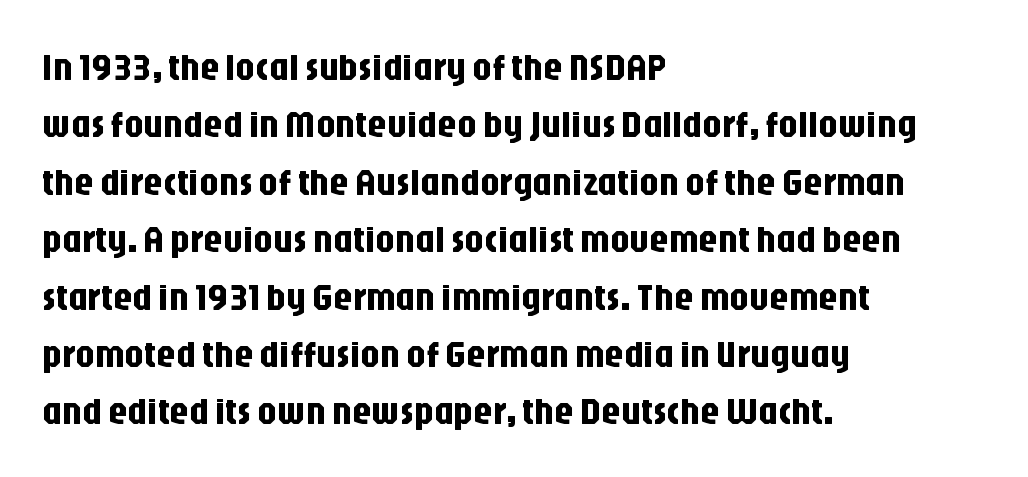
{"serif": "no", "italic": "no", "width": "condensed", "stroke_contrast": "low", "x_height": "large", "monospaced": "no", "underline": "no", "align": "left", "line_spacing": "normal", "line_spacing_ratio": 1.51, "letter_spacing": "normal", "letter_spacing_em": 0.0, "glyph_px": 38}
